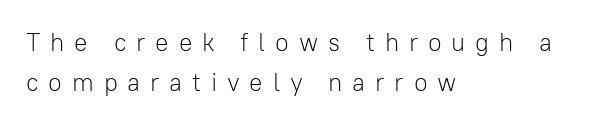
The image shows 25 px text type, upright; set left-aligned, normal line spacing (1.59x), unusually wide letter spacing (+0.39 em), not underlined.
